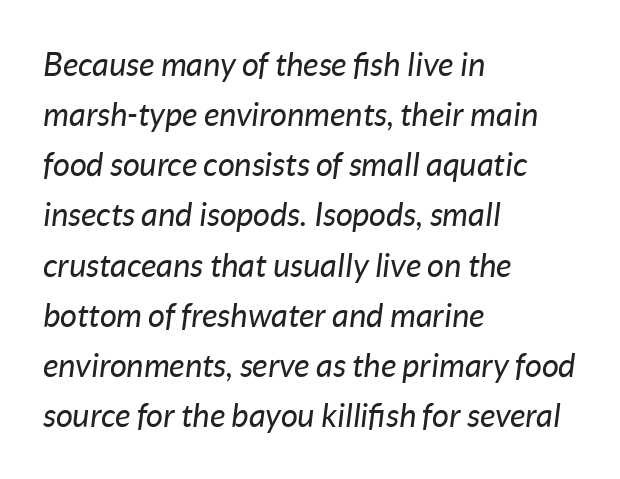
The image shows 33 px regular-weight type, italic (leaning right); set left-aligned, normal line spacing (1.52x), normal letter spacing, not underlined; low stroke contrast and a medium x-height.
